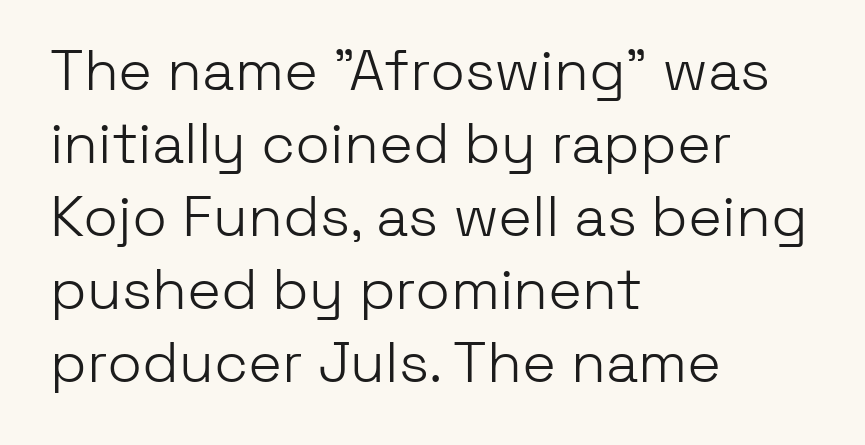
Q: Is the text bold? A: No.
Q: Is the text italic (slanted)? A: No, it is upright.
Q: Is the typeface a serif or a sans-serif typeface? A: Sans-serif.
Q: Is the text underlined? A: No.
Q: How is the paragraph aligned? A: Left-aligned.
Q: Is the spacing between letters normal or unusually wide? A: Normal.
Q: Is the spacing between lines tight, normal or loose? A: Normal.
Q: Width (condensed, normal, or wide)? A: Normal.
Q: Stroke contrast? A: Low.
Q: x-height? A: Medium.
Q: Monospaced? A: No.
